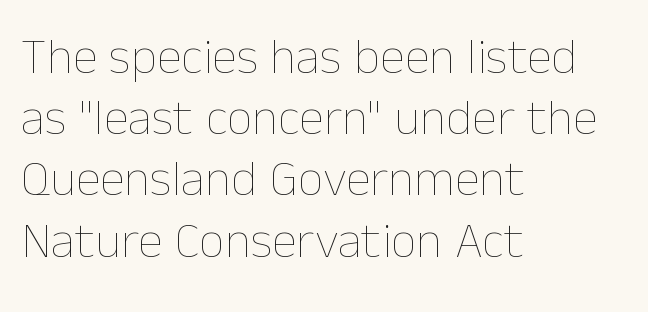
Q: Is the text bold? A: No.
Q: Is the text italic (slanted)? A: No, it is upright.
Q: Is the text underlined? A: No.
Q: How is the paragraph aligned? A: Left-aligned.
Q: Is the spacing between letters normal or unusually wide? A: Normal.
Q: Width (condensed, normal, or wide)? A: Normal.
Q: Stroke contrast? A: Low.
Q: x-height? A: Medium.
Q: Monospaced? A: No.
